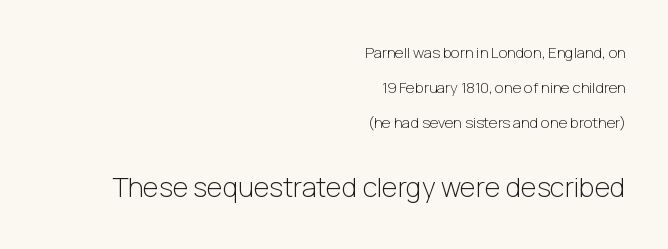
{"italic": "no", "bold": "no", "underline": "no", "align": "right", "line_spacing": "loose", "line_spacing_ratio": 2.33, "letter_spacing": "normal", "letter_spacing_em": 0.0, "larger_block": "second", "size_ratio": 1.8, "glyph_px": 27}
